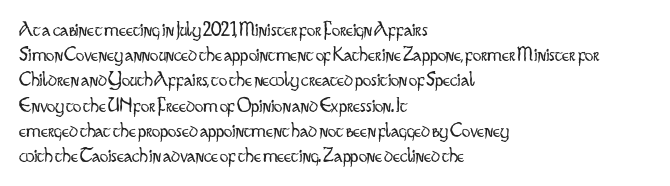
Q: Is the text bold? A: No.
Q: Is the text italic (slanted)? A: No, it is upright.
Q: Is the text underlined? A: No.
Q: How is the paragraph aligned? A: Left-aligned.
Q: Is the spacing between letters normal or unusually wide? A: Normal.
